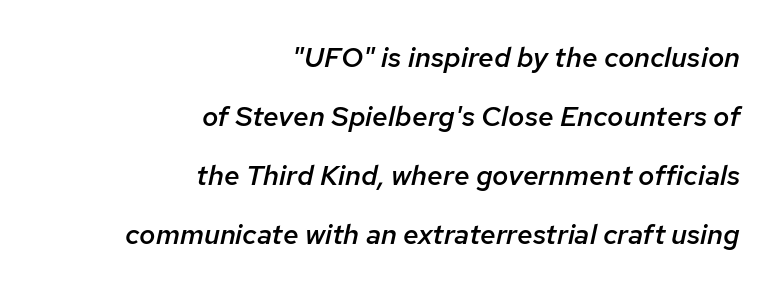
Q: Is the text bold? A: Semi-bold.
Q: Is the text italic (slanted)? A: Yes, it leans right by about 12 degrees.
Q: Is the text underlined? A: No.
Q: How is the paragraph aligned? A: Right-aligned.
Q: Is the spacing between letters normal or unusually wide? A: Normal.
Q: Is the spacing between lines tight, normal or loose? A: Loose.
Q: Width (condensed, normal, or wide)? A: Normal.
Q: Stroke contrast? A: Low.
Q: x-height? A: Medium.
Q: Monospaced? A: No.
